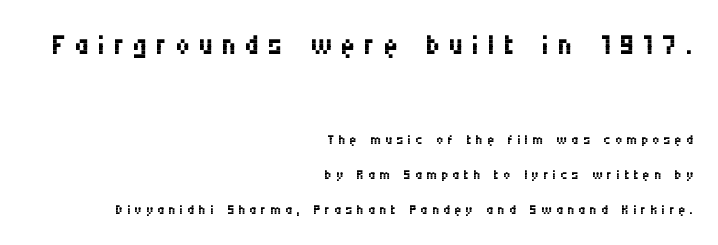
{"serif": "no", "italic": "no", "bold": "no", "weight": "regular", "width": "condensed", "stroke_contrast": "medium", "x_height": "large", "monospaced": "no", "underline": "no", "align": "right", "line_spacing_ratio": 1.76, "letter_spacing": "wide", "letter_spacing_em": 0.2, "larger_block": "first", "size_ratio": 2.05, "glyph_px": 41}
